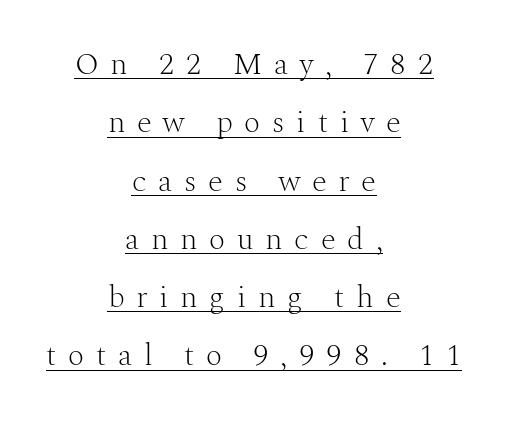
Q: Is the text bold? A: No.
Q: Is the text italic (slanted)? A: No, it is upright.
Q: Is the typeface a serif or a sans-serif typeface? A: Serif.
Q: Is the text underlined? A: Yes.
Q: How is the paragraph aligned? A: Centered.
Q: Is the spacing between letters normal or unusually wide? A: Unusually wide.
Q: Width (condensed, normal, or wide)? A: Normal.
Q: Stroke contrast? A: Medium.
Q: x-height? A: Medium.
Q: Monospaced? A: No.
